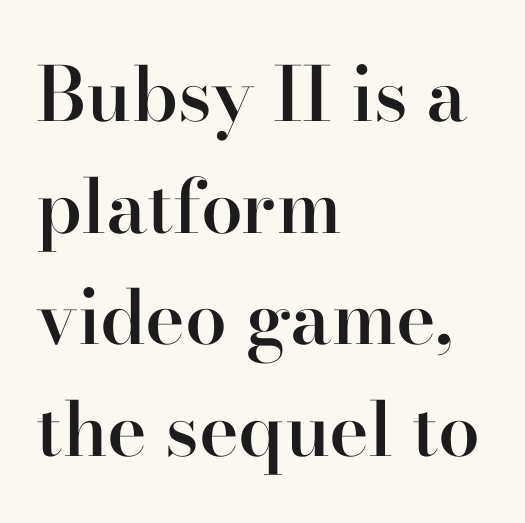
Q: Is the text bold? A: Semi-bold.
Q: Is the text italic (slanted)? A: No, it is upright.
Q: Is the typeface a serif or a sans-serif typeface? A: Serif.
Q: Is the text underlined? A: No.
Q: How is the paragraph aligned? A: Left-aligned.
Q: Is the spacing between letters normal or unusually wide? A: Normal.
Q: Is the spacing between lines tight, normal or loose? A: Normal.
Q: Width (condensed, normal, or wide)? A: Normal.
Q: Stroke contrast? A: High.
Q: x-height? A: Small.
Q: Monospaced? A: No.
